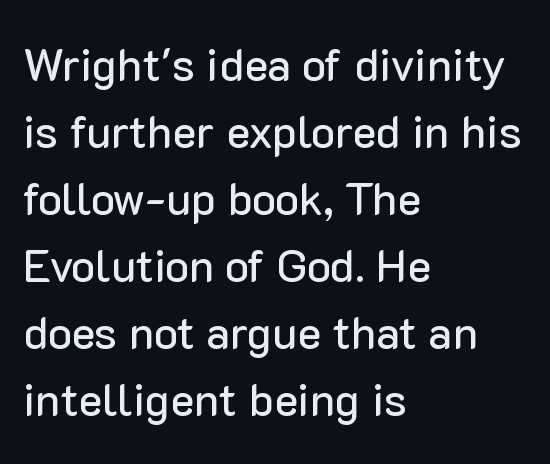
The image shows 45 px sans-serif type, upright; set left-aligned, normal line spacing (1.49x), normal letter spacing, not underlined; low stroke contrast and a medium x-height.
